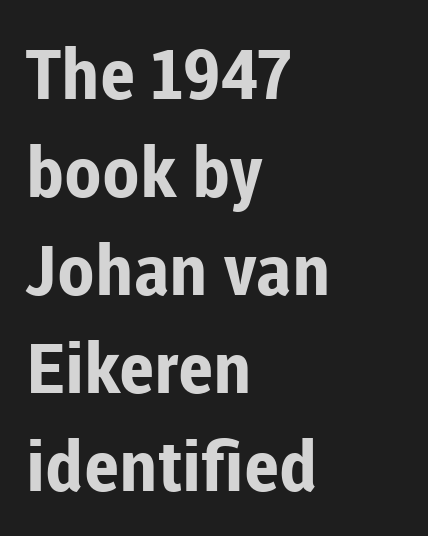
Q: Is the text bold? A: Yes.
Q: Is the text italic (slanted)? A: No, it is upright.
Q: Is the typeface a serif or a sans-serif typeface? A: Sans-serif.
Q: Is the text underlined? A: No.
Q: How is the paragraph aligned? A: Left-aligned.
Q: Is the spacing between letters normal or unusually wide? A: Normal.
Q: Is the spacing between lines tight, normal or loose? A: Normal.
Q: Width (condensed, normal, or wide)? A: Normal.
Q: Stroke contrast? A: Low.
Q: x-height? A: Medium.
Q: Monospaced? A: No.
